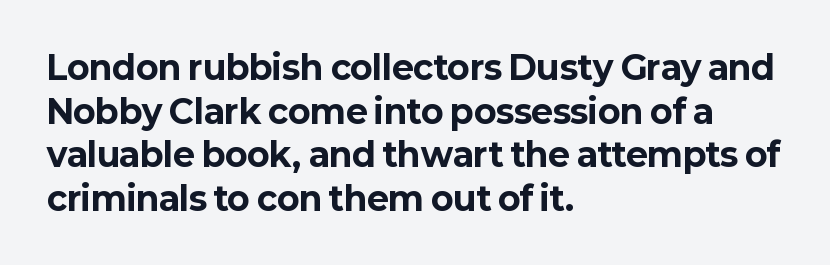
In terms of letterform style, serifs are entirely absent. The axis of the letterforms is exactly vertical. The words here are not underlined. Notice how the passage keeps a crisp vertical edge on the left only. In terms of leading, this rendering sits right in the middle. Weight: bold.
